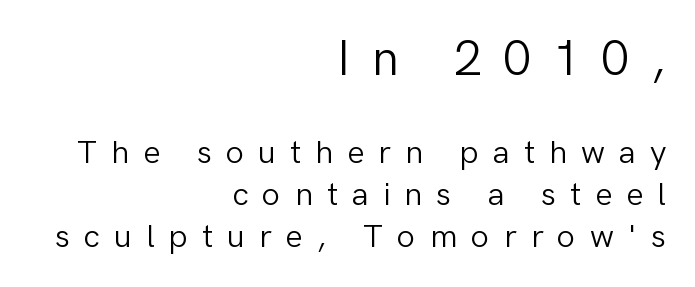
The line texture is sparse and dotted thanks to wide tracking. Looks like regular typesetting: each glyph gets only the width it needs. The baseline area is clear. Does the leading feel generous? No, just average. Characters remain perfectly vertical along every line.
